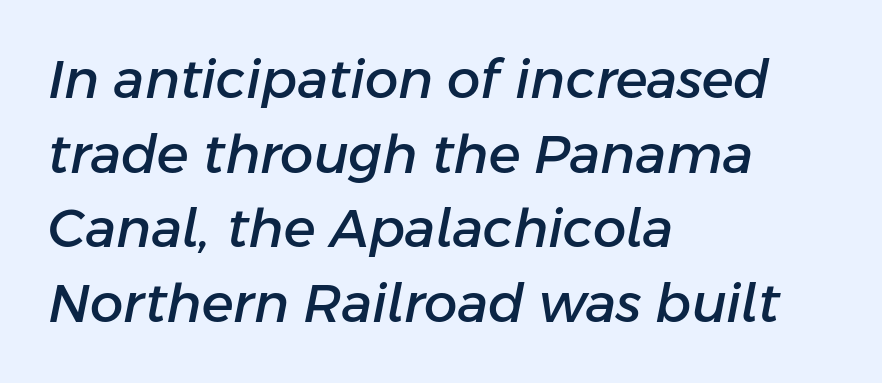
Q: Is the text italic (slanted)? A: Yes, it leans right by about 11 degrees.
Q: Is the text underlined? A: No.
Q: How is the paragraph aligned? A: Left-aligned.
Q: Is the spacing between letters normal or unusually wide? A: Normal.
Q: Is the spacing between lines tight, normal or loose? A: Normal.
Q: Width (condensed, normal, or wide)? A: Normal.
Q: Stroke contrast? A: Low.
Q: x-height? A: Medium.
Q: Monospaced? A: No.
